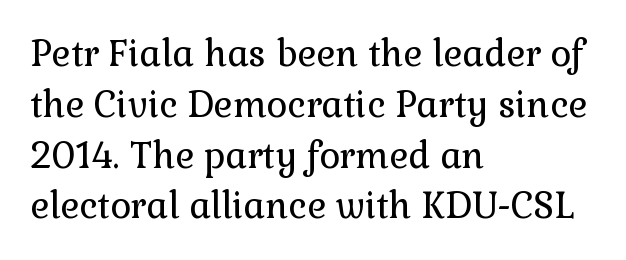
Q: Is the text bold? A: No.
Q: Is the text italic (slanted)? A: No, it is upright.
Q: Is the typeface a serif or a sans-serif typeface? A: Serif.
Q: Is the text underlined? A: No.
Q: How is the paragraph aligned? A: Left-aligned.
Q: Is the spacing between letters normal or unusually wide? A: Normal.
Q: Is the spacing between lines tight, normal or loose? A: Normal.
Q: Width (condensed, normal, or wide)? A: Normal.
Q: x-height? A: Medium.
Q: Monospaced? A: No.
